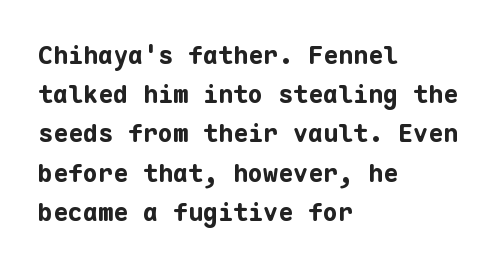
The image shows 25 px bold type, upright; set left-aligned, normal line spacing (1.57x), normal letter spacing, not underlined.
